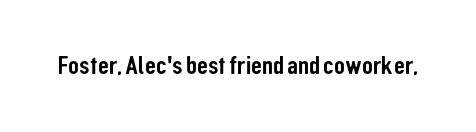
{"italic": "no", "underline": "no", "letter_spacing": "normal", "letter_spacing_em": 0.0, "glyph_px": 27}
